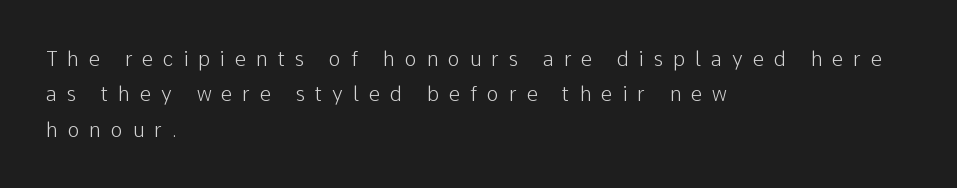
Q: Is the text bold? A: No.
Q: Is the text italic (slanted)? A: No, it is upright.
Q: Is the text underlined? A: No.
Q: How is the paragraph aligned? A: Left-aligned.
Q: Is the spacing between letters normal or unusually wide? A: Unusually wide.
